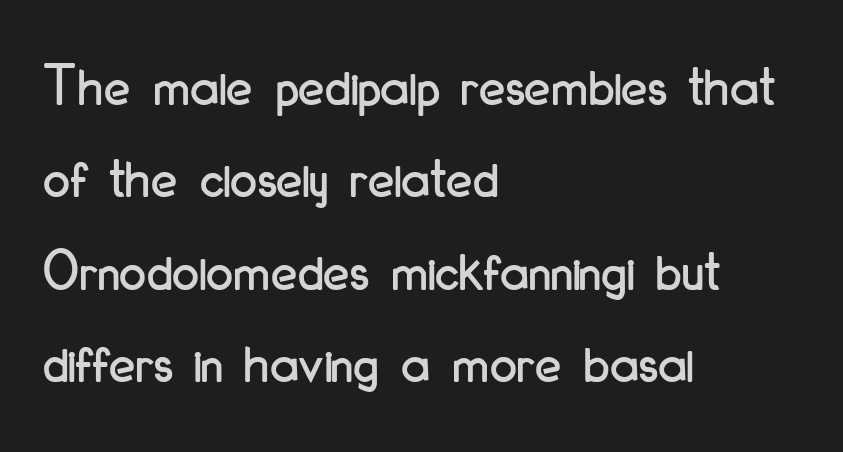
The image shows 60 px condensed sans-serif type, upright; set left-aligned, normal line spacing (1.54x), normal letter spacing, not underlined; low stroke contrast and a small x-height.
